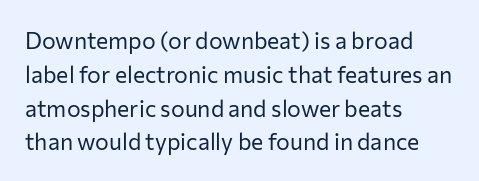
The image shows 23 px text type, upright; set left-aligned, normal line spacing (1.47x), normal letter spacing, not underlined.
